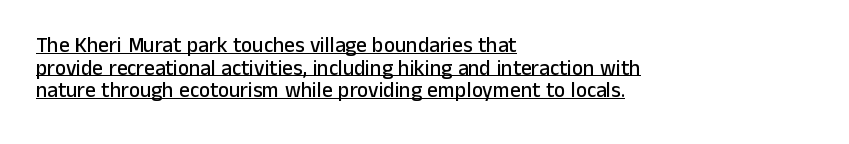
Q: Is the text italic (slanted)? A: No, it is upright.
Q: Is the text underlined? A: Yes.
Q: How is the paragraph aligned? A: Left-aligned.
Q: Is the spacing between letters normal or unusually wide? A: Normal.
Q: Is the spacing between lines tight, normal or loose? A: Tight.
